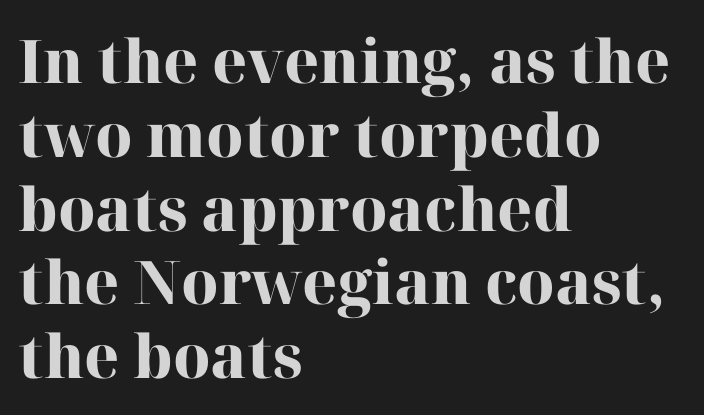
{"serif": "yes", "italic": "no", "bold": "yes", "weight": "heavy", "width": "normal", "stroke_contrast": "high", "x_height": "medium", "monospaced": "no", "underline": "no", "align": "left", "line_spacing_ratio": 1.23, "letter_spacing": "normal", "letter_spacing_em": 0.0, "glyph_px": 60}
